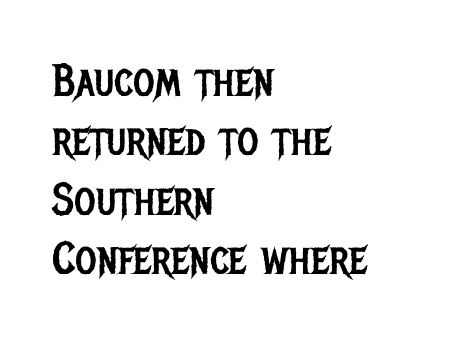
The image shows 46 px regular-weight, condensed sans-serif type, upright; set left-aligned, normal line spacing (1.29x), normal letter spacing, not underlined; low stroke contrast and a large x-height.
